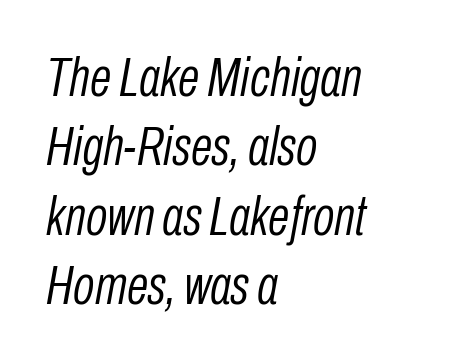
The image shows 56 px light, condensed type, italic (leaning right); set left-aligned, line spacing 1.24x, normal letter spacing, not underlined; low stroke contrast and a medium x-height.
